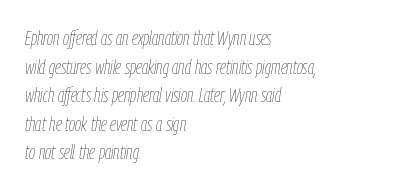
The image shows 20 px text type, italic (leaning right); set left-aligned, normal line spacing (1.43x), normal letter spacing, not underlined.
